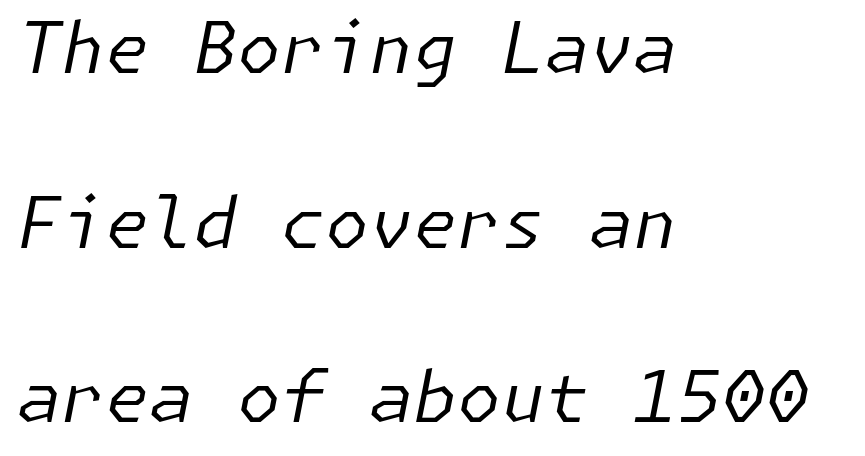
Q: Is the text bold? A: No.
Q: Is the text italic (slanted)? A: Yes, it leans right by about 11 degrees.
Q: Is the text underlined? A: No.
Q: How is the paragraph aligned? A: Left-aligned.
Q: Is the spacing between letters normal or unusually wide? A: Normal.
Q: Is the spacing between lines tight, normal or loose? A: Loose.
Q: Width (condensed, normal, or wide)? A: Normal.
Q: Stroke contrast? A: Low.
Q: x-height? A: Medium.
